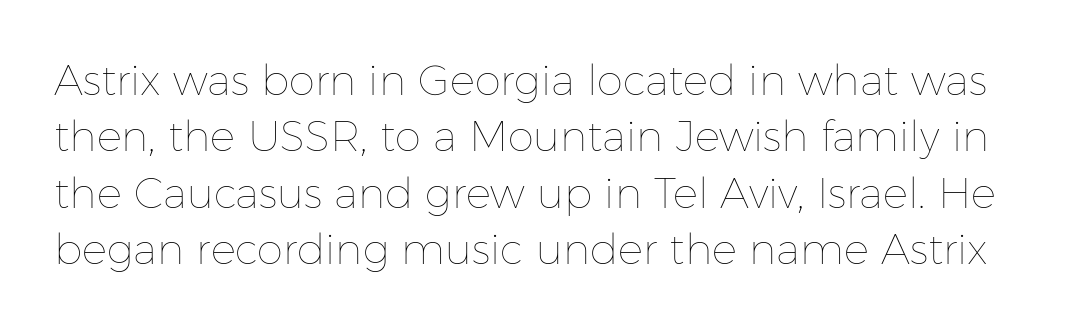
Looks like regular typesetting: each glyph gets only the width it needs. Descenders are the only things crossing below the line. Characters follow at the spacing the type designer built in. Notice how descenders clear the ascenders below comfortably — that's standard leading.
